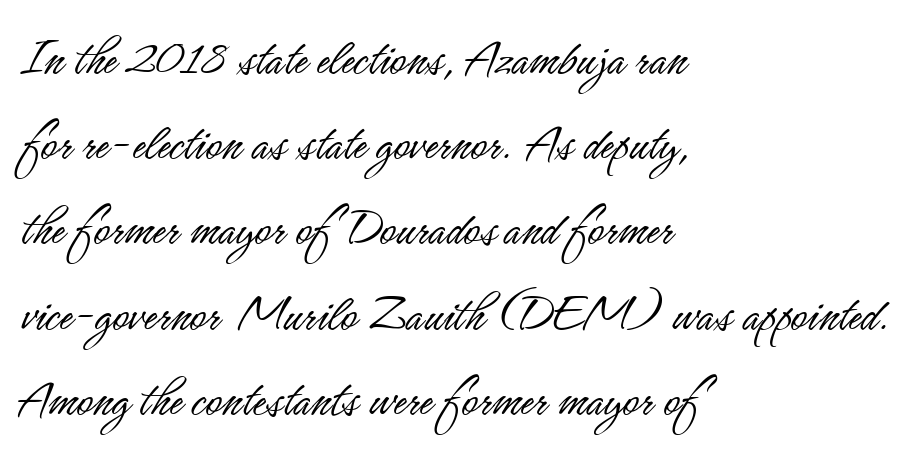
The image shows 55 px light, condensed sans-serif type; set left-aligned, normal line spacing (1.55x), normal letter spacing, not underlined; low stroke contrast and a small x-height.
